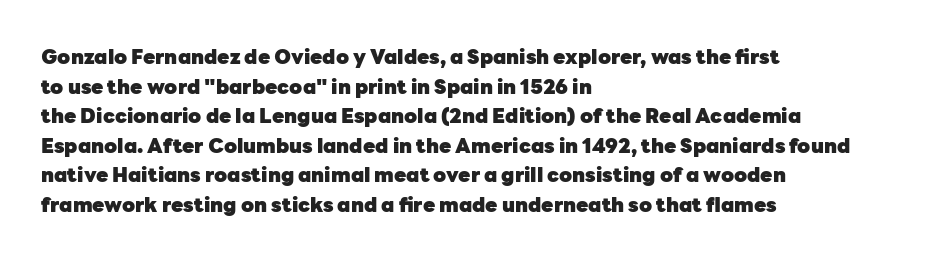
Q: Is the text bold? A: Yes.
Q: Is the text italic (slanted)? A: No, it is upright.
Q: Is the text underlined? A: No.
Q: How is the paragraph aligned? A: Left-aligned.
Q: Is the spacing between letters normal or unusually wide? A: Normal.
Q: Is the spacing between lines tight, normal or loose? A: Normal.
